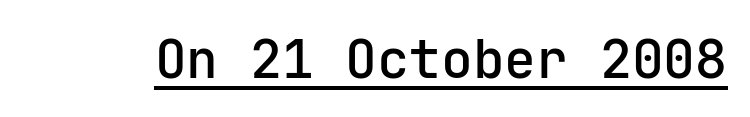
The image shows 53 px sans-serif type, upright, monospaced; set normal letter spacing, underlined; low stroke contrast and a medium x-height.
